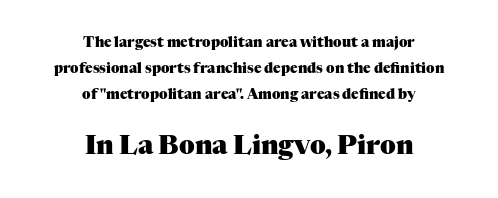
The foot of each line stays bare and open. The passage is arranged like a title page — every line centered. Standard letterfit; no display-style spreading of the glyphs. Weight check: bold — yes, fully. It's the straight-up-and-down kind of type.
